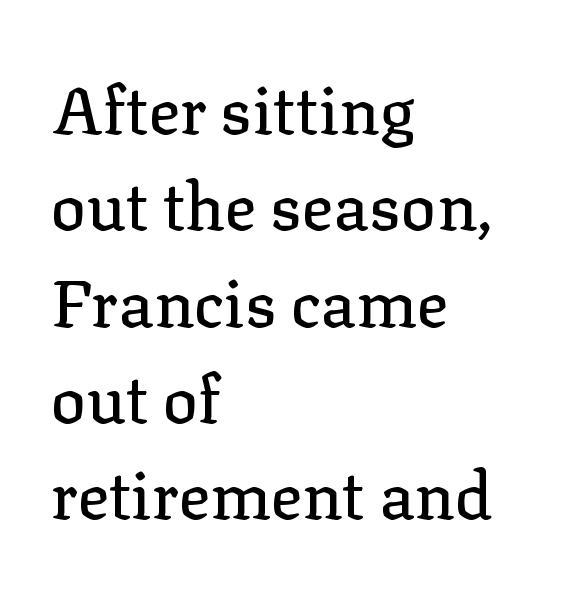
The image shows 66 px serif type, upright; set left-aligned, normal line spacing (1.46x), normal letter spacing, not underlined; low stroke contrast and a medium x-height.
